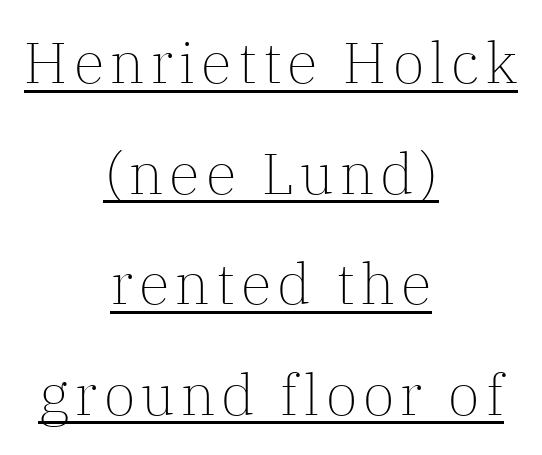
Compared with a typical body face, this is equally light or lighter still. Note the varied advance widths — an 'i' is clearly narrower than an 'm'. Decoration check: the copy is underlined. Widely set lines give the paragraph a tall, airy silhouette. The paragraph shown floats in the horizontal middle.
